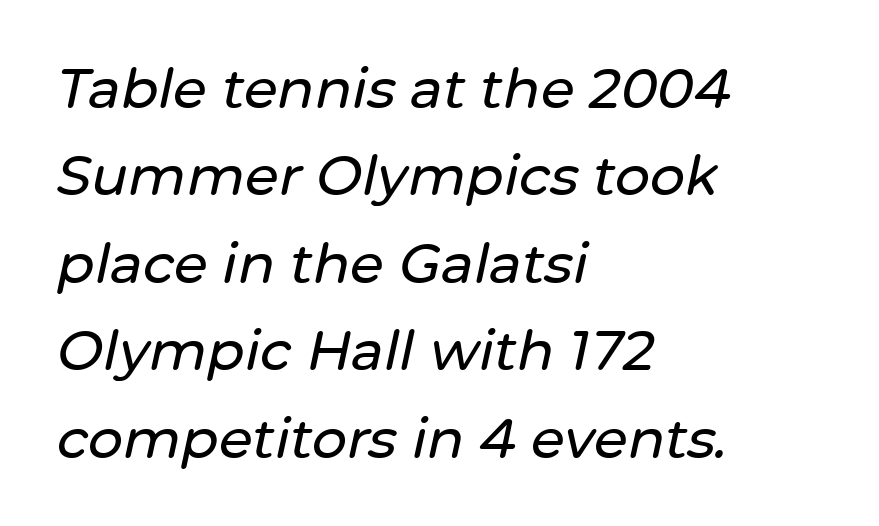
Q: Is the text italic (slanted)? A: Yes, it leans right by about 12 degrees.
Q: Is the text underlined? A: No.
Q: How is the paragraph aligned? A: Left-aligned.
Q: Is the spacing between letters normal or unusually wide? A: Normal.
Q: Is the spacing between lines tight, normal or loose? A: Normal.
Q: Width (condensed, normal, or wide)? A: Normal.
Q: Stroke contrast? A: Low.
Q: x-height? A: Medium.
Q: Monospaced? A: No.
